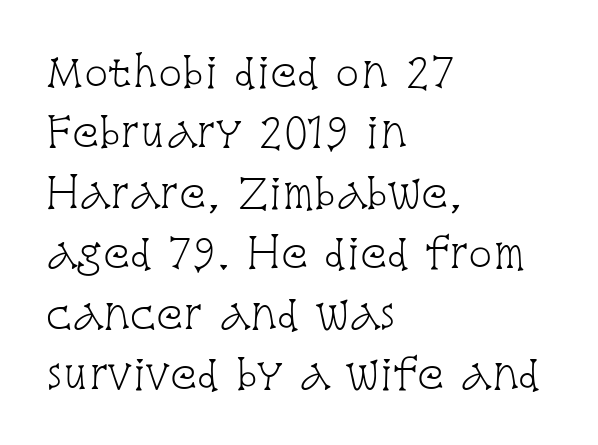
The image shows 40 px light, condensed serif type, upright; set left-aligned, normal line spacing (1.51x), normal letter spacing, not underlined; low stroke contrast and a large x-height.
